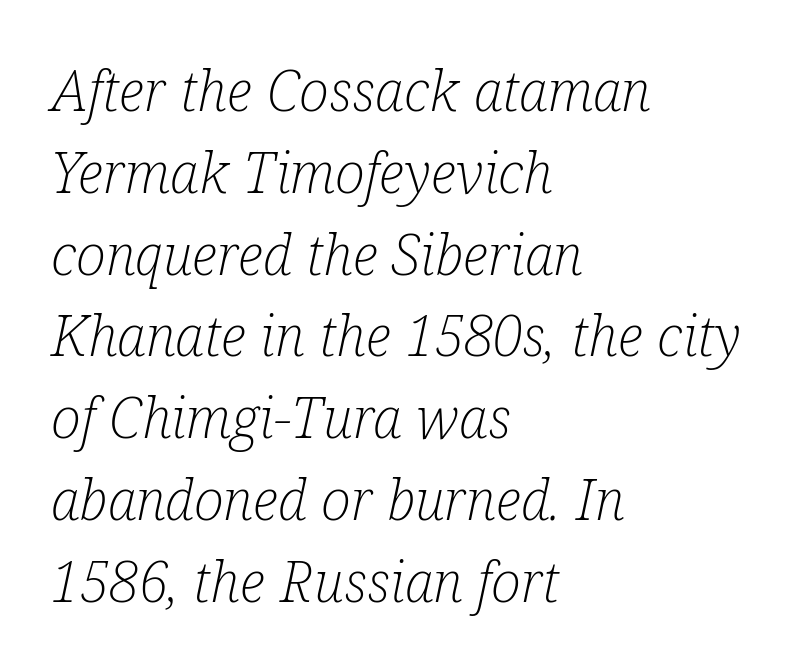
The image shows 56 px light, condensed serif type, italic (leaning right); set left-aligned, normal line spacing (1.46x), normal letter spacing, not underlined; low stroke contrast and a medium x-height.
